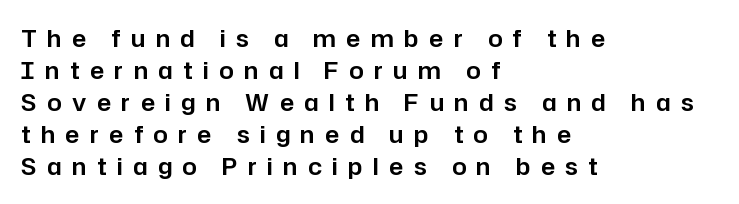
Q: Is the text italic (slanted)? A: No, it is upright.
Q: Is the text underlined? A: No.
Q: How is the paragraph aligned? A: Left-aligned.
Q: Is the spacing between letters normal or unusually wide? A: Unusually wide.
Q: Is the spacing between lines tight, normal or loose? A: Normal.
